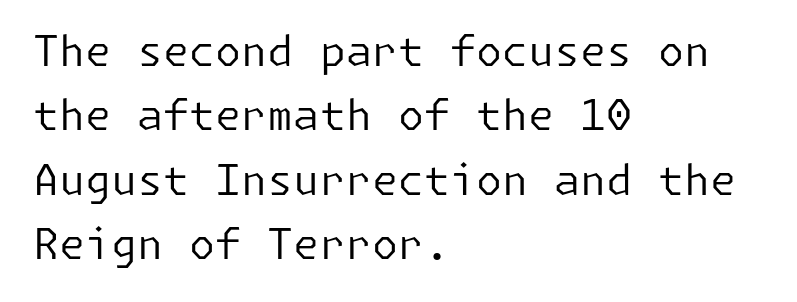
{"serif": "no", "italic": "no", "bold": "no", "weight": "regular", "width": "normal", "stroke_contrast": "low", "x_height": "medium", "underline": "no", "align": "left", "line_spacing": "normal", "line_spacing_ratio": 1.53, "letter_spacing": "normal", "letter_spacing_em": 0.0, "glyph_px": 42}
